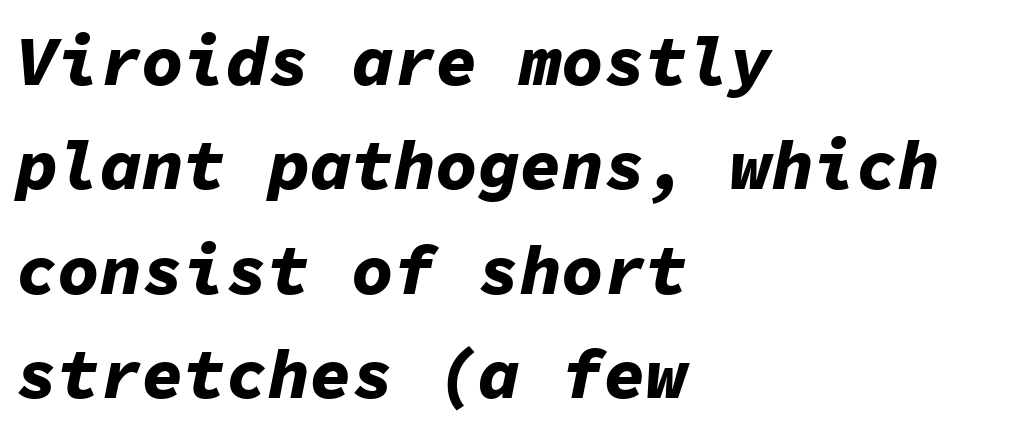
Q: Is the text bold? A: Yes.
Q: Is the text italic (slanted)? A: Yes, it leans right by about 11 degrees.
Q: Is the text underlined? A: No.
Q: How is the paragraph aligned? A: Left-aligned.
Q: Is the spacing between letters normal or unusually wide? A: Normal.
Q: Is the spacing between lines tight, normal or loose? A: Normal.
Q: Width (condensed, normal, or wide)? A: Normal.
Q: Stroke contrast? A: Low.
Q: x-height? A: Medium.
Q: Monospaced? A: Yes.
